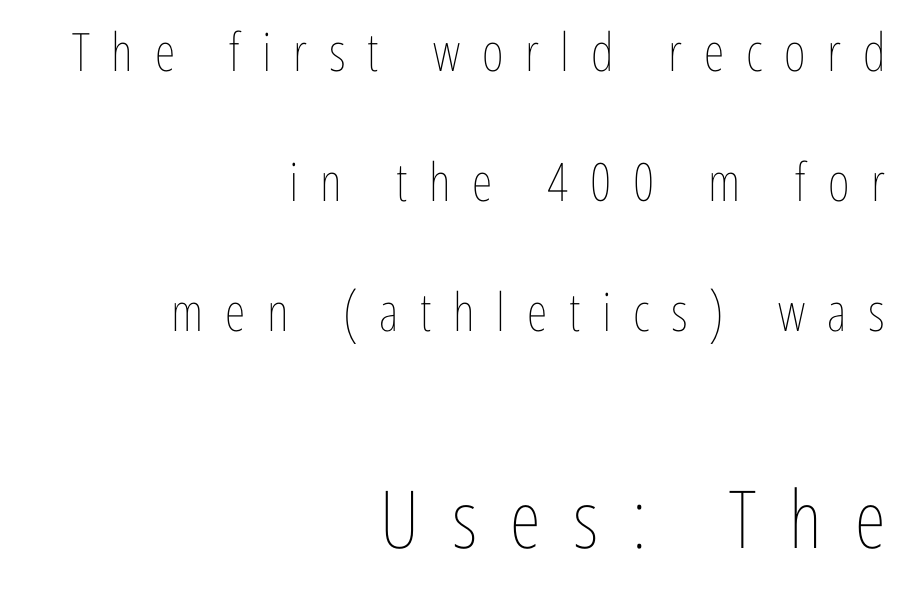
The image shows 80 px thin, condensed type, upright; set right-aligned, loose line spacing (2.45x), unusually wide letter spacing (+0.41 em), not underlined; the second (bottom) block is 1.51x larger; low stroke contrast and a medium x-height.
